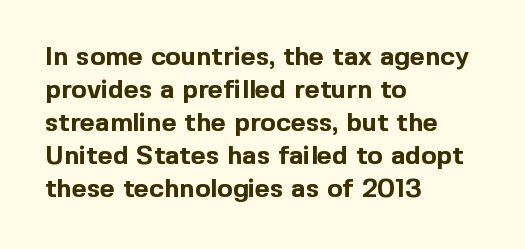
The leading is moderate, giving the passage an even texture. A dark, heavy texture on the line: the type is bold. Descenders hang freely into open space. Letter spacing: default. Notice how the passage keeps a crisp vertical edge on the left only. This is roman type, the default non-slanted kind.
